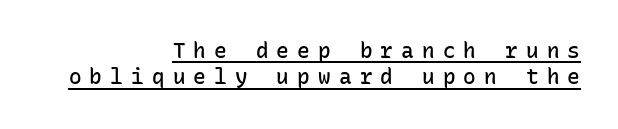
{"italic": "no", "bold": "semi", "underline": "yes", "align": "right", "line_spacing": "normal", "line_spacing_ratio": 1.25, "letter_spacing": "wide", "letter_spacing_em": 0.39, "glyph_px": 21}
